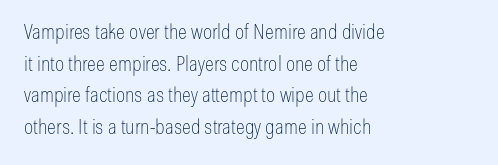
Style check: upright. Leftover space on each line is placed entirely after the last word. The rows are spaced the way most documents space them. The font is comparable to plain body text, perhaps lighter. Honestly, there is no underline to notice here at all. Nobody touched the tracking dial on this one.
